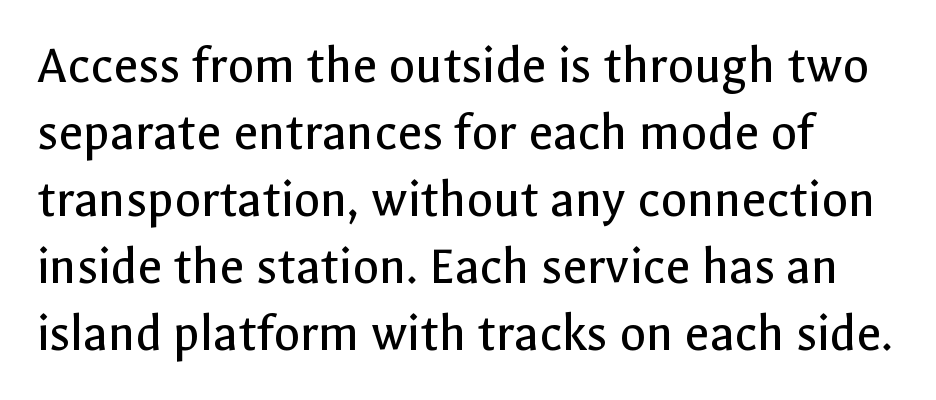
Q: Is the text bold? A: No.
Q: Is the text italic (slanted)? A: No, it is upright.
Q: Is the typeface a serif or a sans-serif typeface? A: Sans-serif.
Q: Is the text underlined? A: No.
Q: Is the spacing between letters normal or unusually wide? A: Normal.
Q: Width (condensed, normal, or wide)? A: Normal.
Q: x-height? A: Medium.
Q: Monospaced? A: No.
